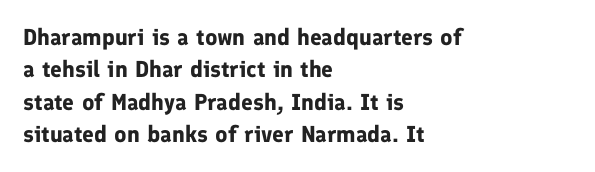
The space directly below the letters is spotless. A dark, heavy texture on the line: the type is bold. Every row of glyphs begins at an identical x-position on the left. Posture: vertical.
